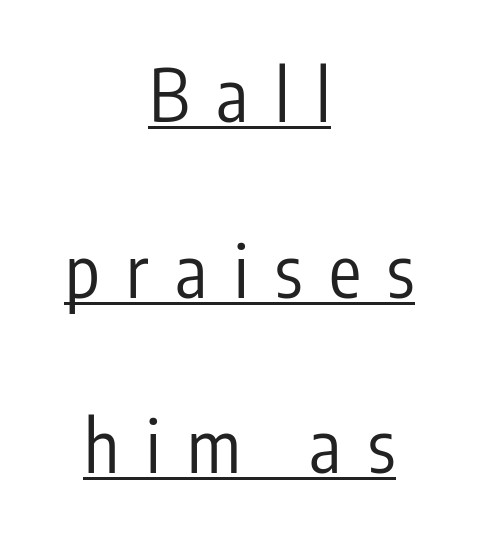
Students, observe: this is what heavily led, spacious text looks like. Students, observe the line beneath the letters — that is underlining. Horizontal alignment here is central, giving a formal, balanced look. The font sits on the lighter half of the weight spectrum, regular included. Look at the bottom of the vertical strokes: they stop flat, with no serifs.
